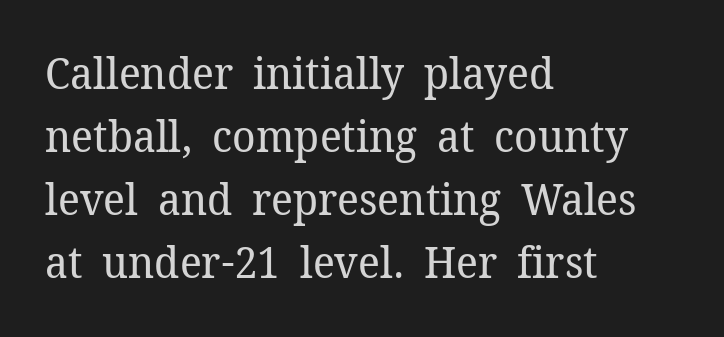
Q: Is the text bold? A: No.
Q: Is the text italic (slanted)? A: No, it is upright.
Q: Is the typeface a serif or a sans-serif typeface? A: Serif.
Q: Is the text underlined? A: No.
Q: How is the paragraph aligned? A: Left-aligned.
Q: Is the spacing between letters normal or unusually wide? A: Normal.
Q: Is the spacing between lines tight, normal or loose? A: Normal.
Q: Width (condensed, normal, or wide)? A: Normal.
Q: Stroke contrast? A: Low.
Q: x-height? A: Medium.
Q: Monospaced? A: No.
